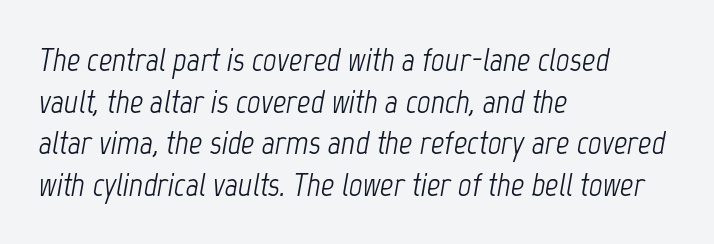
Q: Is the text bold? A: No.
Q: Is the text italic (slanted)? A: Yes, it leans right by about 12 degrees.
Q: Is the text underlined? A: No.
Q: How is the paragraph aligned? A: Left-aligned.
Q: Is the spacing between letters normal or unusually wide? A: Normal.
Q: Is the spacing between lines tight, normal or loose? A: Normal.
Q: Width (condensed, normal, or wide)? A: Condensed.
Q: Stroke contrast? A: Low.
Q: x-height? A: Medium.
Q: Monospaced? A: No.
